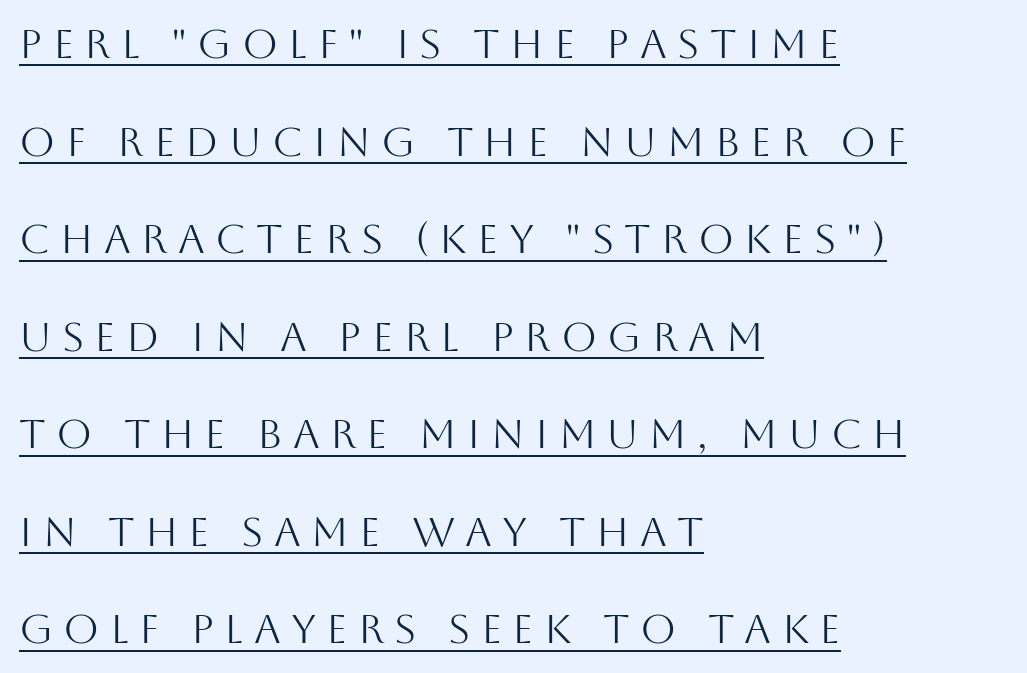
{"serif": "no", "italic": "no", "bold": "no", "weight": "light", "width": "normal", "stroke_contrast": "medium", "x_height": "large", "monospaced": "no", "underline": "yes", "align": "left", "line_spacing": "loose", "line_spacing_ratio": 2.38, "letter_spacing": "wide", "letter_spacing_em": 0.25, "glyph_px": 41}
